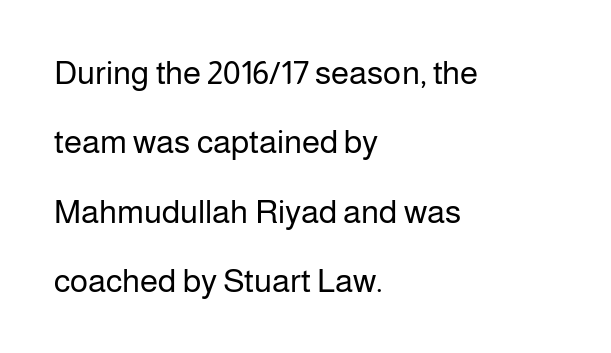
Varying glyph widths throughout — classic text-font behaviour. The font family rendered here belongs to the sans-serif group. Descenders are the only things crossing below the line. When letters stand straight like this, we call the style roman or upright.
